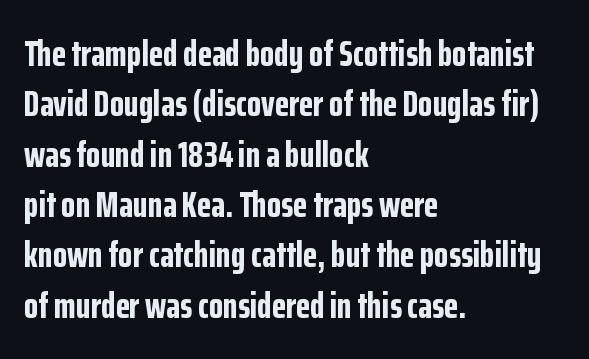
The image shows 37 px bold, condensed sans-serif type, upright; set left-aligned, normal line spacing (1.36x), normal letter spacing, not underlined; low stroke contrast and a medium x-height.
